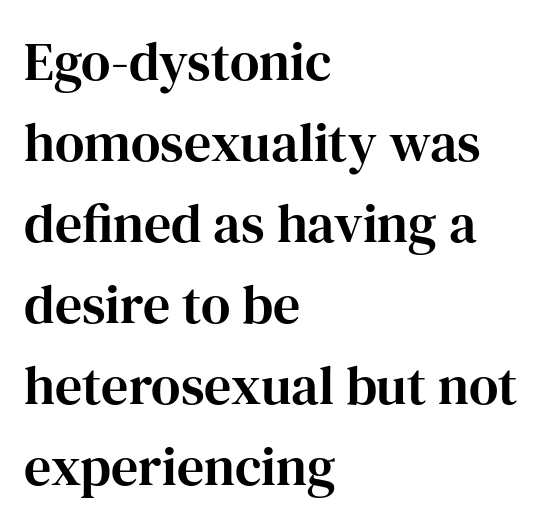
{"serif": "yes", "italic": "no", "width": "normal", "stroke_contrast": "high", "x_height": "medium", "monospaced": "no", "underline": "no", "align": "left", "line_spacing": "normal", "line_spacing_ratio": 1.5, "letter_spacing": "normal", "letter_spacing_em": 0.0, "glyph_px": 54}
